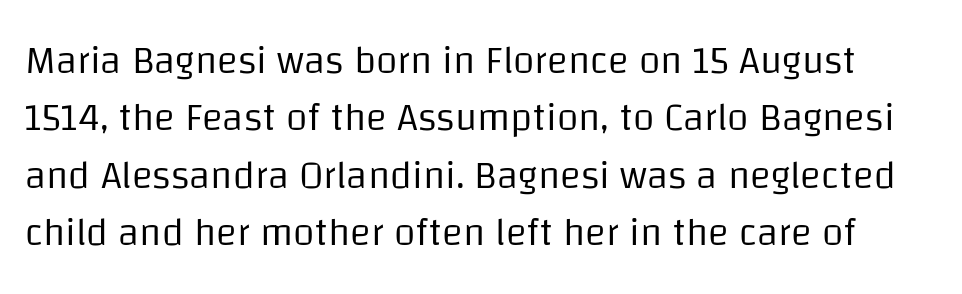
{"serif": "no", "italic": "no", "bold": "no", "weight": "regular", "width": "normal", "stroke_contrast": "low", "x_height": "large", "monospaced": "no", "underline": "no", "line_spacing": "normal", "line_spacing_ratio": 1.47, "letter_spacing": "normal", "letter_spacing_em": 0.0, "glyph_px": 39}
